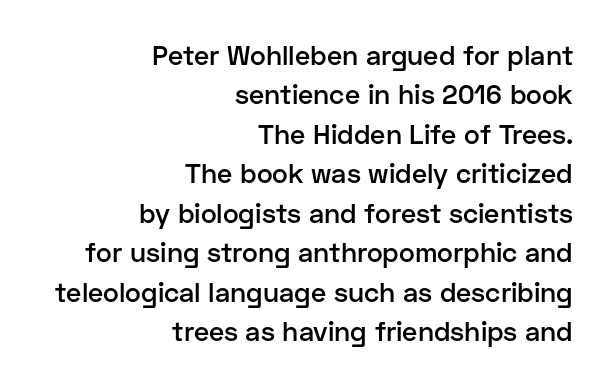
{"italic": "no", "bold": "semi", "underline": "no", "align": "right", "line_spacing": "normal", "line_spacing_ratio": 1.46, "letter_spacing": "normal", "letter_spacing_em": 0.0, "glyph_px": 27}
